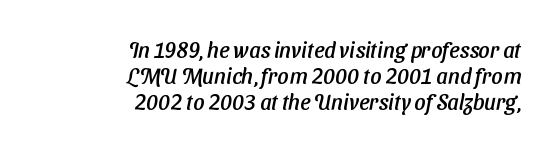
{"underline": "no", "align": "right", "line_spacing_ratio": 1.19, "letter_spacing": "normal", "letter_spacing_em": 0.0, "glyph_px": 22}
